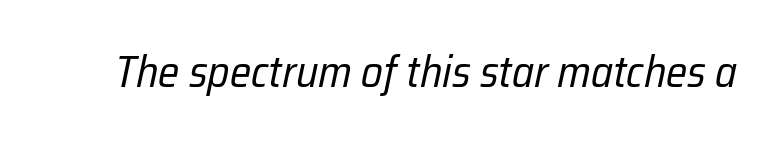
{"italic": "yes", "lean": "right", "slant_degrees": 12, "bold": "no", "weight": "regular", "width": "condensed", "stroke_contrast": "low", "x_height": "medium", "monospaced": "no", "underline": "no", "letter_spacing": "normal", "letter_spacing_em": 0.0, "glyph_px": 44}
